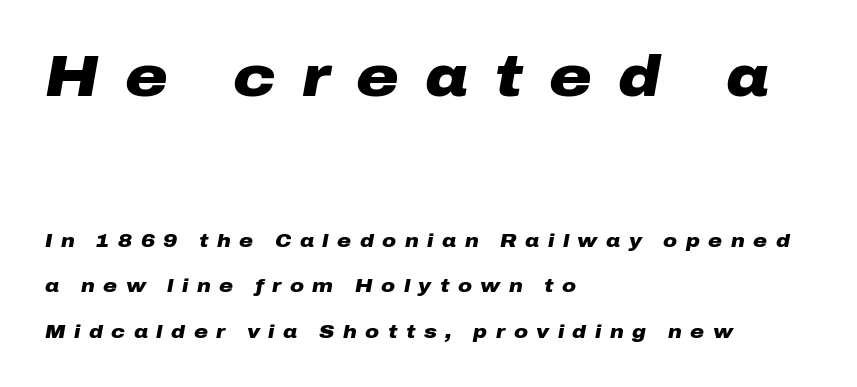
Q: Is the text bold? A: Yes.
Q: Is the text italic (slanted)? A: Yes, it leans right by about 10 degrees.
Q: Is the text underlined? A: No.
Q: How is the paragraph aligned? A: Left-aligned.
Q: Is the spacing between letters normal or unusually wide? A: Unusually wide.
Q: Is the spacing between lines tight, normal or loose? A: Loose.
Q: Which block of text is set in a larger size, the first (top) or the second (bottom)? A: The first (top) one.
Q: Width (condensed, normal, or wide)? A: Wide.
Q: Stroke contrast? A: Low.
Q: x-height? A: Medium.
Q: Monospaced? A: No.
